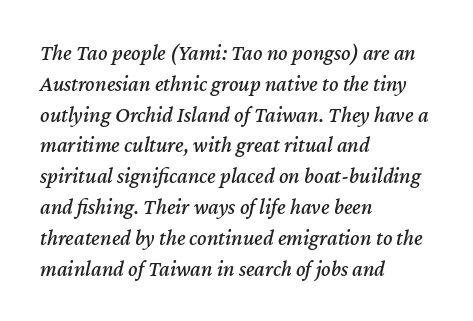
The space directly below the letters is spotless. The rendering uses a moderate line-height, typical for paragraphs. Notice how the stems are inclined rather than vertical — that's the hallmark of italics. Caption: multi-line text, flush left, ragged right. Students, note that the glyphs here touch the page at normal intervals.
